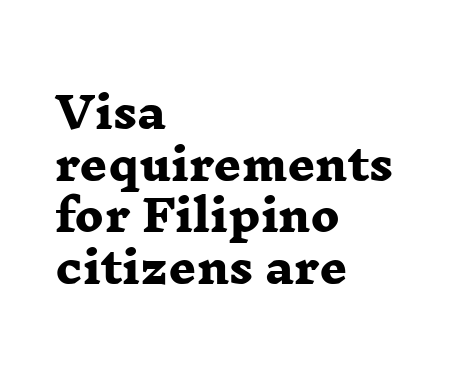
{"serif": "yes", "bold": "yes", "weight": "heavy", "width": "wide", "stroke_contrast": "low", "x_height": "medium", "monospaced": "no", "underline": "no", "align": "left", "line_spacing_ratio": 1.2, "letter_spacing": "normal", "letter_spacing_em": 0.0, "glyph_px": 43}
